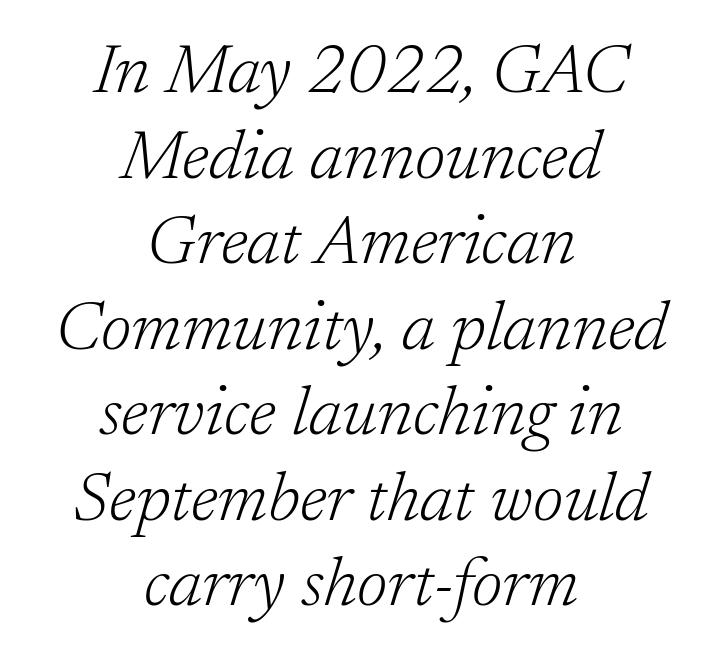
The image shows 69 px light serif type, italic (leaning right); set centered, line spacing 1.24x, normal letter spacing, not underlined; low stroke contrast and a medium x-height.
